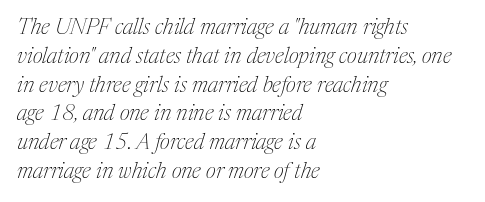
The text carries the slant typical of an italic or oblique font. The type is set solid horizontally, with unmodified tracking. The letters look calm and open, with moderate or lighter stems. Interline gaps are of average width in this sample. Typeset ragged right — the left edge is the straight one. The glyphs are unaccompanied by any horizontal stroke below them.
